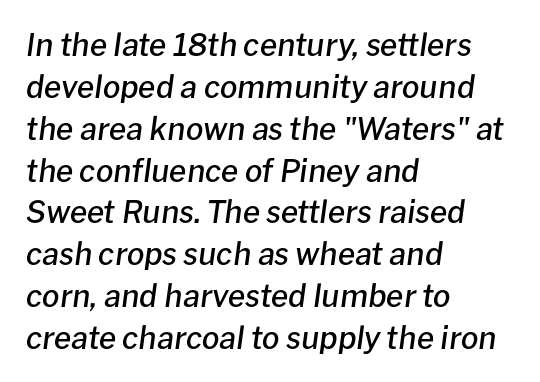
The image shows 31 px semibold type, italic (leaning right); set left-aligned, normal line spacing (1.35x), normal letter spacing, not underlined; low stroke contrast and a medium x-height.
